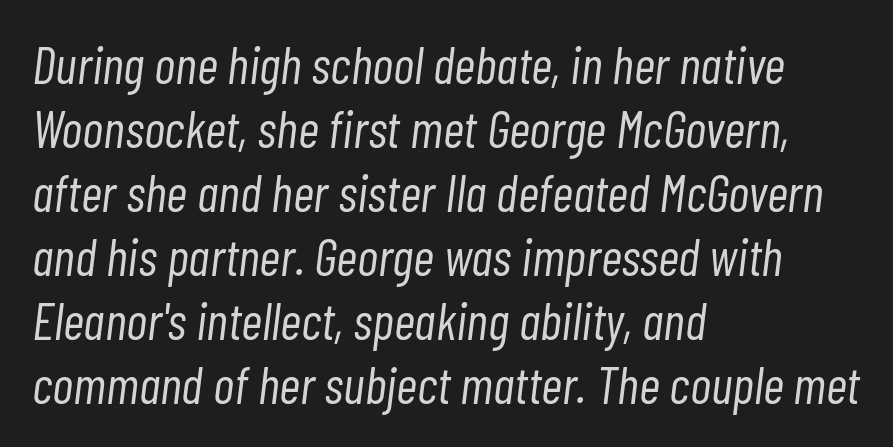
{"italic": "yes", "lean": "right", "slant_degrees": 7, "bold": "no", "weight": "light", "width": "condensed", "stroke_contrast": "low", "x_height": "medium", "monospaced": "no", "underline": "no", "align": "left", "line_spacing_ratio": 1.23, "letter_spacing": "normal", "letter_spacing_em": 0.0, "glyph_px": 52}
